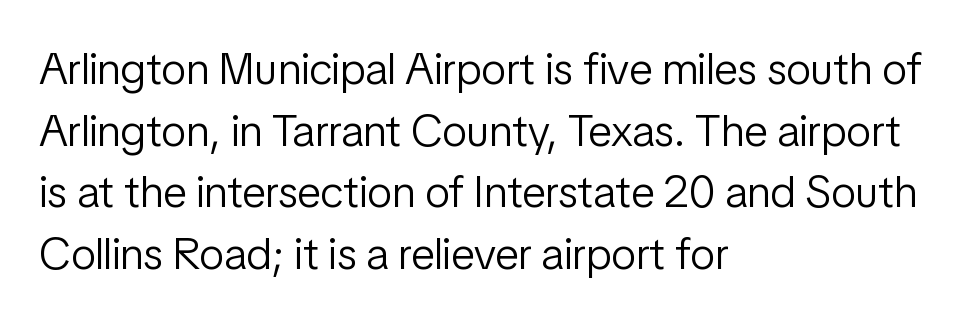
Q: Is the text bold? A: No.
Q: Is the text italic (slanted)? A: No, it is upright.
Q: Is the typeface a serif or a sans-serif typeface? A: Sans-serif.
Q: Is the text underlined? A: No.
Q: How is the paragraph aligned? A: Left-aligned.
Q: Is the spacing between letters normal or unusually wide? A: Normal.
Q: Is the spacing between lines tight, normal or loose? A: Normal.
Q: Width (condensed, normal, or wide)? A: Condensed.
Q: Stroke contrast? A: Low.
Q: x-height? A: Medium.
Q: Monospaced? A: No.
